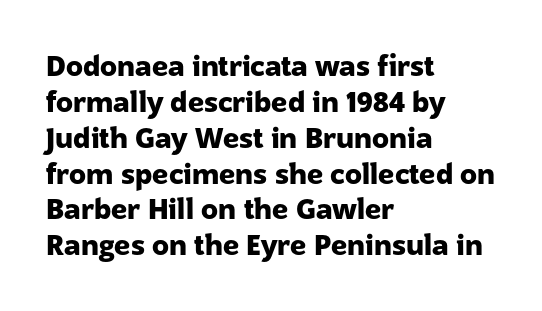
The image shows 28 px heavy sans-serif type, upright; set left-aligned, normal line spacing (1.28x), normal letter spacing, not underlined; low stroke contrast and a medium x-height.
